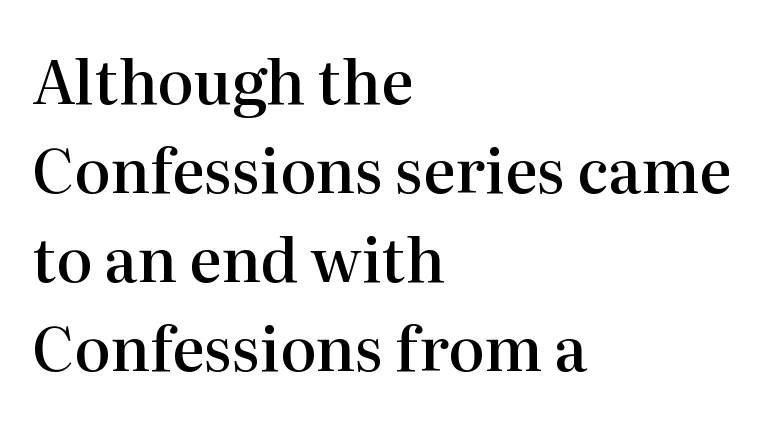
You could not count columns in this text — the font is proportionally spaced. The baseline area is clear. This rendering uses left alignment, leaving the right contour irregular. Is this a sans? No — the strokes have serifs. Is there any slant? The stems are plumb. Leading matches the norm, producing a regular column.
